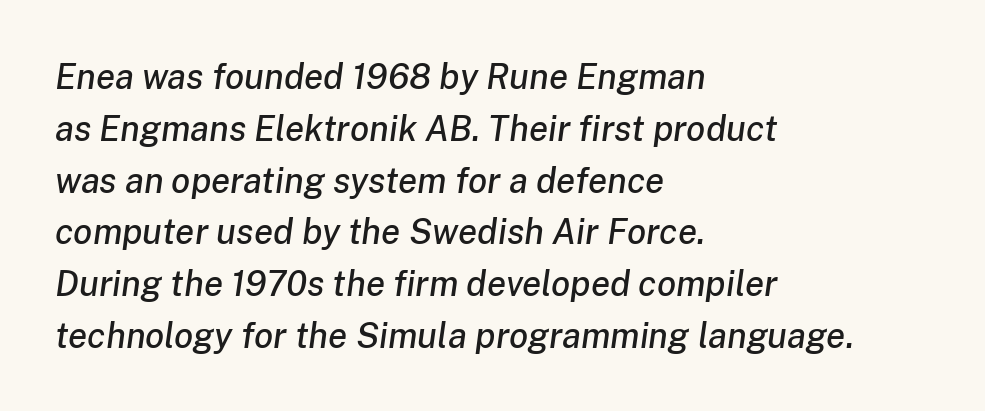
You could not count columns in this text — the font is proportionally spaced. The glyphs are unaccompanied by any horizontal stroke below them. Emphasis-style slanted type is in use. Each line starts at the same left margin while the right side varies.
